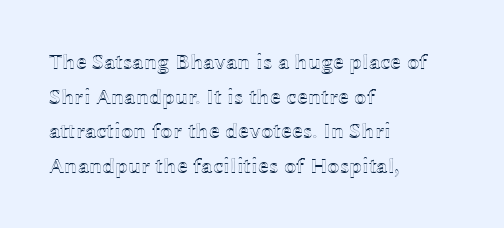
The setting favours the left margin, as ordinary paragraphs usually do. The letters stand straight up with perfectly vertical stems. Baseline-to-baseline distance is the conventional proportion of letter height. Beneath every word, the page is bare. Is the letter spacing exaggerated? No — it looks like the ordinary default.
